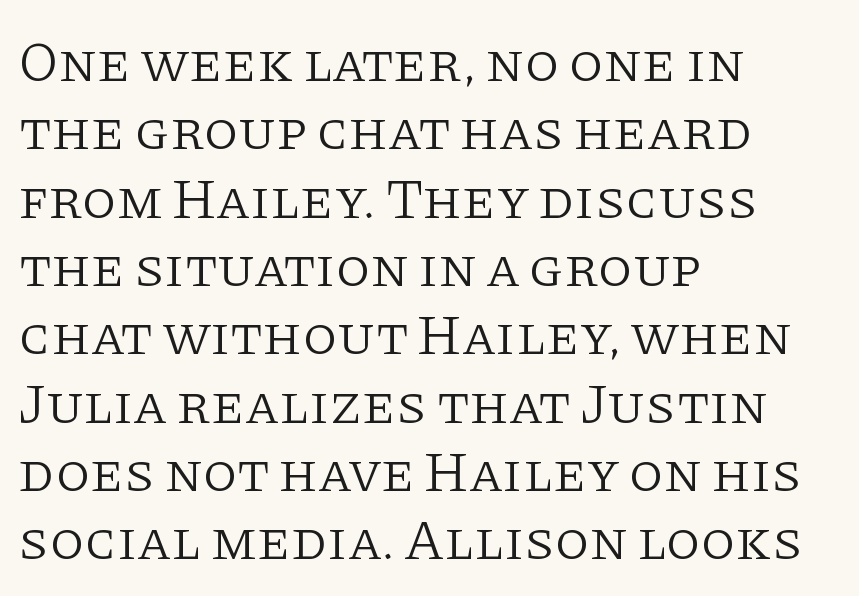
Q: Is the text bold? A: No.
Q: Is the text italic (slanted)? A: No, it is upright.
Q: Is the typeface a serif or a sans-serif typeface? A: Serif.
Q: Is the text underlined? A: No.
Q: How is the paragraph aligned? A: Left-aligned.
Q: Is the spacing between letters normal or unusually wide? A: Normal.
Q: Width (condensed, normal, or wide)? A: Normal.
Q: Stroke contrast? A: Low.
Q: x-height? A: Large.
Q: Monospaced? A: No.
